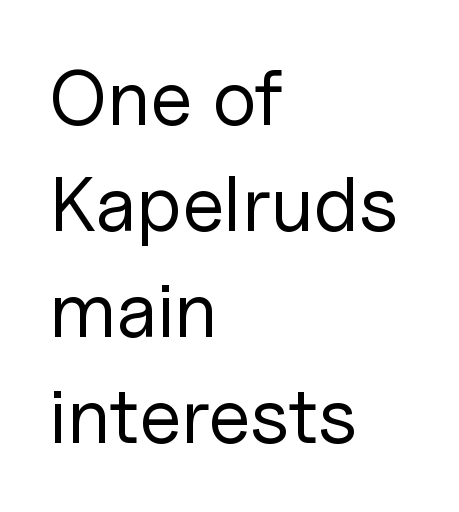
{"serif": "no", "italic": "no", "bold": "no", "weight": "regular", "width": "normal", "stroke_contrast": "low", "x_height": "medium", "monospaced": "no", "underline": "no", "align": "left", "line_spacing": "normal", "line_spacing_ratio": 1.36, "letter_spacing": "normal", "letter_spacing_em": 0.0, "glyph_px": 78}
